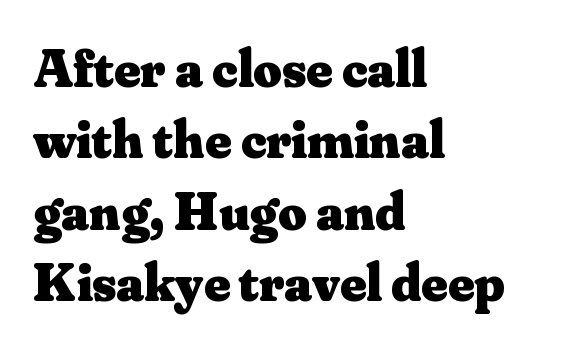
Varying glyph widths throughout — classic text-font behaviour. Lines of text with bare space underneath. The rendering anchors every line to the left-hand side. Plenty of ink on the page — the face is bold.
